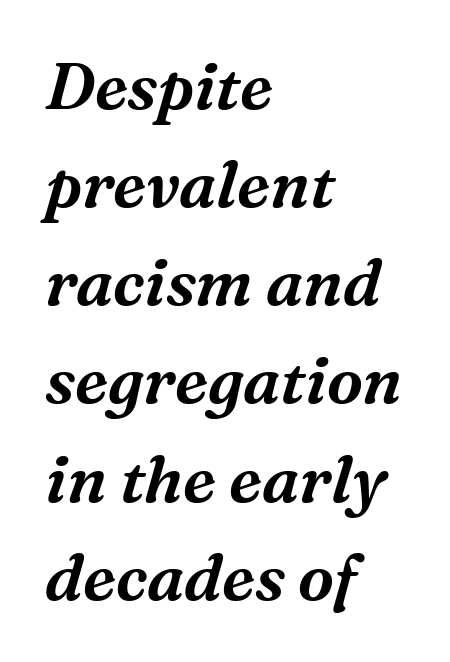
{"serif": "yes", "italic": "yes", "lean": "right", "slant_degrees": 16, "width": "normal", "stroke_contrast": "medium", "x_height": "medium", "monospaced": "no", "underline": "no", "align": "left", "line_spacing": "normal", "line_spacing_ratio": 1.51, "letter_spacing": "normal", "letter_spacing_em": 0.0, "glyph_px": 65}
